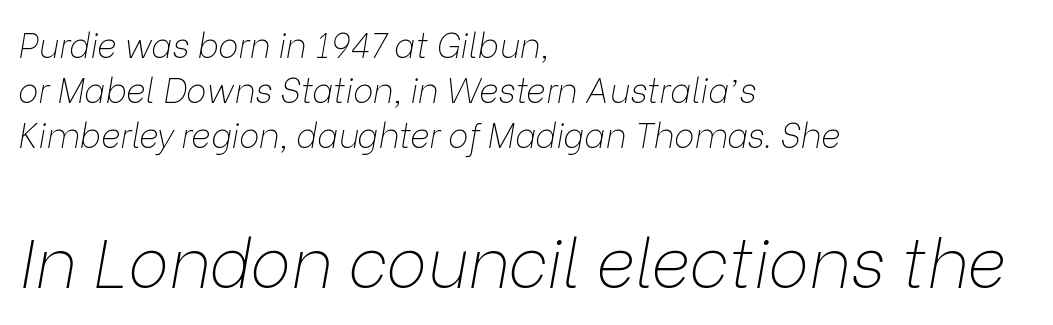
The image shows 68 px thin type, italic (leaning right); set left-aligned, normal line spacing (1.32x), normal letter spacing, not underlined; the second (bottom) block is 2.0x larger; low stroke contrast and a medium x-height.
